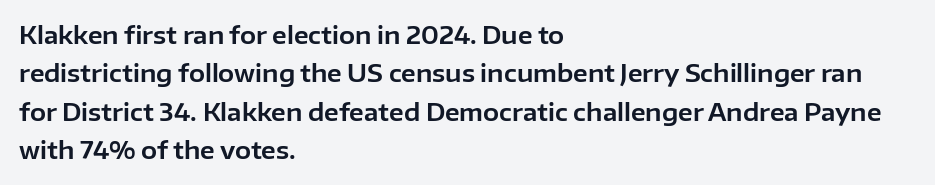
{"italic": "no", "underline": "no", "align": "left", "line_spacing": "normal", "line_spacing_ratio": 1.6, "letter_spacing": "normal", "letter_spacing_em": 0.0, "glyph_px": 24}
